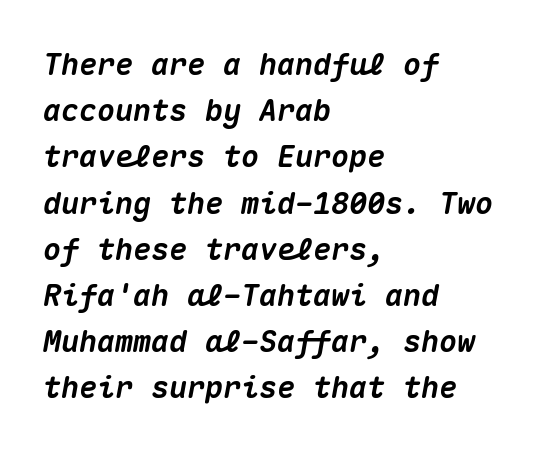
{"italic": "yes", "lean": "right", "slant_degrees": 10, "bold": "yes", "weight": "heavy", "width": "normal", "stroke_contrast": "medium", "x_height": "medium", "monospaced": "yes", "underline": "no", "align": "left", "line_spacing": "normal", "line_spacing_ratio": 1.54, "letter_spacing": "normal", "letter_spacing_em": 0.0, "glyph_px": 30}
